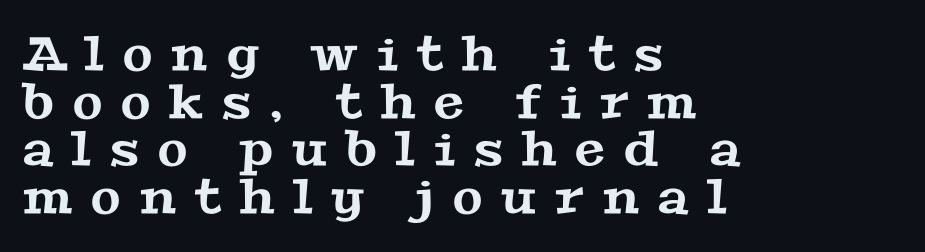
{"serif": "yes", "width": "wide", "stroke_contrast": "medium", "x_height": "medium", "monospaced": "no", "underline": "no", "align": "left", "line_spacing": "tight", "line_spacing_ratio": 0.99, "letter_spacing": "wide", "letter_spacing_em": 0.4, "glyph_px": 48}
